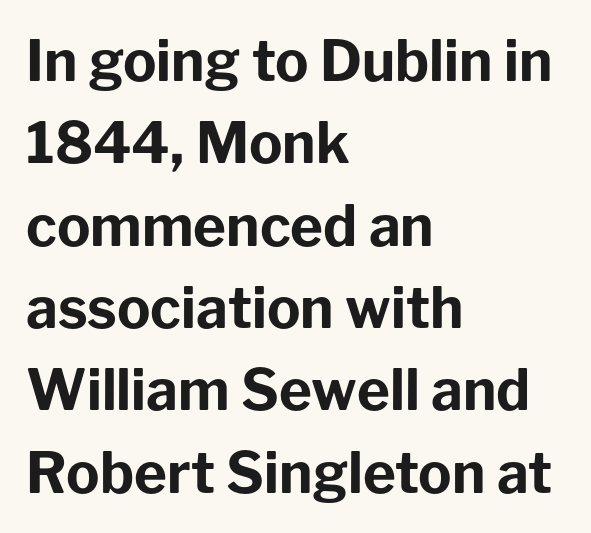
The image shows 56 px bold sans-serif type, upright; set left-aligned, normal line spacing (1.47x), normal letter spacing, not underlined; low stroke contrast and a medium x-height.
